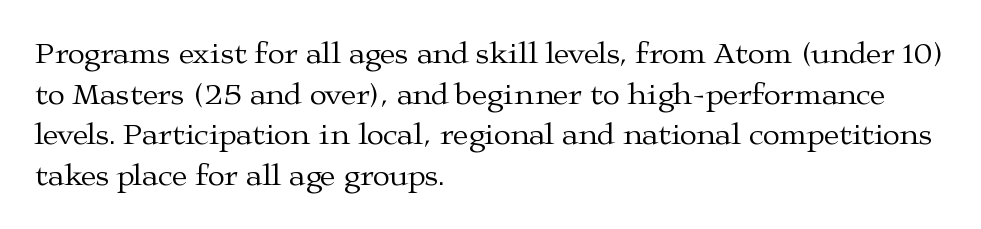
The image shows 31 px regular-weight, wide serif type, upright; set left-aligned, normal line spacing (1.31x), normal letter spacing, not underlined; medium stroke contrast and a medium x-height.
